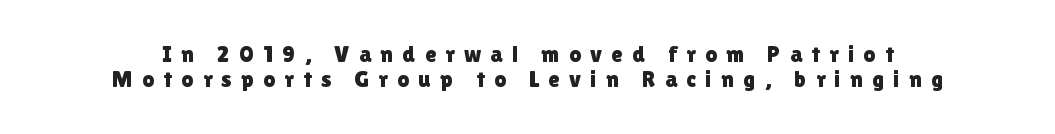
Every stem runs plumb, perpendicular to the baseline. The line texture is sparse and dotted thanks to wide tracking. Anything drawn beneath the words? Only blank space. Notice how descenders almost collide with the ascenders below — that's tight leading.
